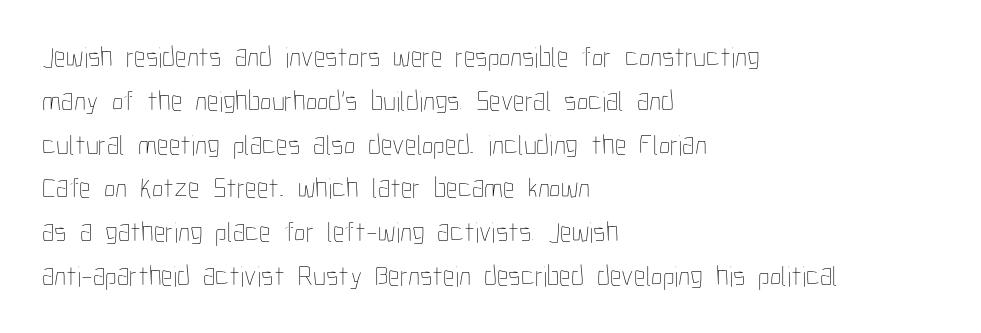
Caption: standard tracking, unaltered. The area under the type is left untouched. Is this a fixed-width face? No — the glyphs have proportional, varying widths. Horizontal alignment here is leftward, the default for most running prose.
